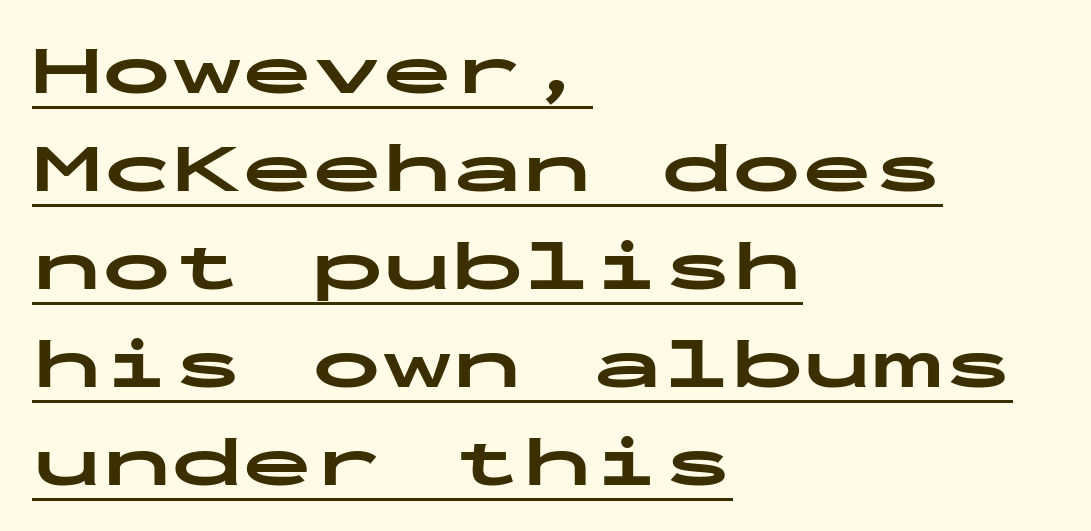
Q: Is the text bold? A: Yes.
Q: Is the text italic (slanted)? A: No, it is upright.
Q: Is the typeface a serif or a sans-serif typeface? A: Sans-serif.
Q: Is the text underlined? A: Yes.
Q: How is the paragraph aligned? A: Left-aligned.
Q: Is the spacing between letters normal or unusually wide? A: Normal.
Q: Is the spacing between lines tight, normal or loose? A: Normal.
Q: Width (condensed, normal, or wide)? A: Wide.
Q: Stroke contrast? A: Low.
Q: x-height? A: Medium.
Q: Monospaced? A: Yes.
